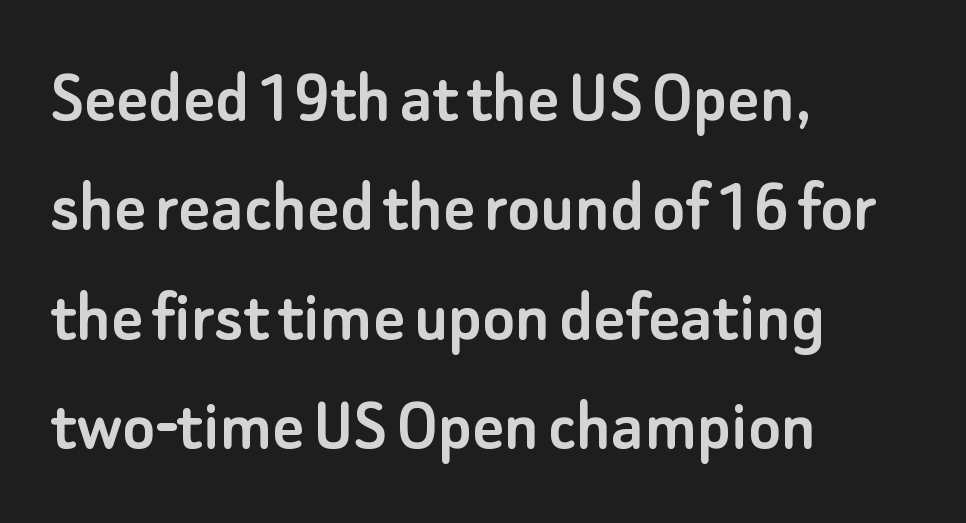
Serif or sans? Sans — the stroke terminals are bare. Letter spacing: default. Evenly set lines give the paragraph a standard silhouette. Do the letters lean? They stand straight. Line starts are locked; line ends wander.
